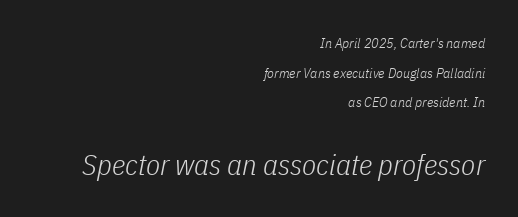
Q: Is the text bold? A: No.
Q: Is the text italic (slanted)? A: Yes, it leans right by about 11 degrees.
Q: Is the text underlined? A: No.
Q: How is the paragraph aligned? A: Right-aligned.
Q: Is the spacing between letters normal or unusually wide? A: Normal.
Q: Is the spacing between lines tight, normal or loose? A: Loose.
Q: Which block of text is set in a larger size, the first (top) or the second (bottom)? A: The second (bottom) one.
Q: Width (condensed, normal, or wide)? A: Condensed.
Q: Stroke contrast? A: Low.
Q: x-height? A: Medium.
Q: Monospaced? A: No.
